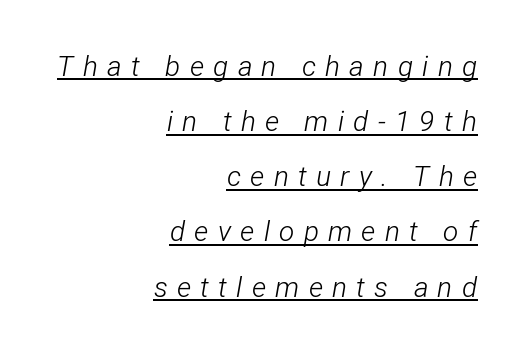
Q: Is the text bold? A: No.
Q: Is the text italic (slanted)? A: Yes, it leans right by about 12 degrees.
Q: Is the text underlined? A: Yes.
Q: How is the paragraph aligned? A: Right-aligned.
Q: Is the spacing between letters normal or unusually wide? A: Unusually wide.
Q: Is the spacing between lines tight, normal or loose? A: Loose.
Q: Width (condensed, normal, or wide)? A: Condensed.
Q: Stroke contrast? A: Low.
Q: x-height? A: Medium.
Q: Monospaced? A: No.
